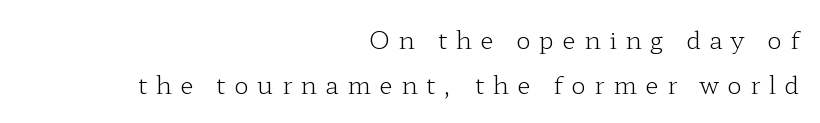
{"italic": "no", "bold": "no", "underline": "no", "align": "right", "line_spacing_ratio": 1.89, "letter_spacing": "wide", "letter_spacing_em": 0.36, "glyph_px": 24}
